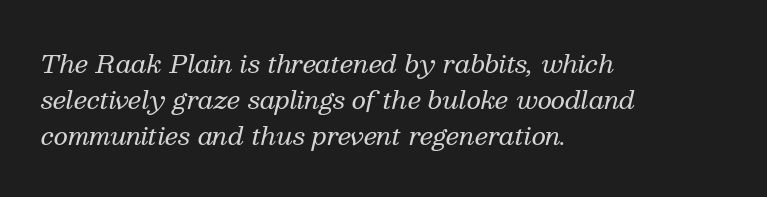
Each row of text sits above clean, open space. No chunkiness to these letters — they're not bold. Leading: standard. These lines are set flush left with a ragged right edge. Tracking here is standard; glyphs follow each other at the usual distance.
